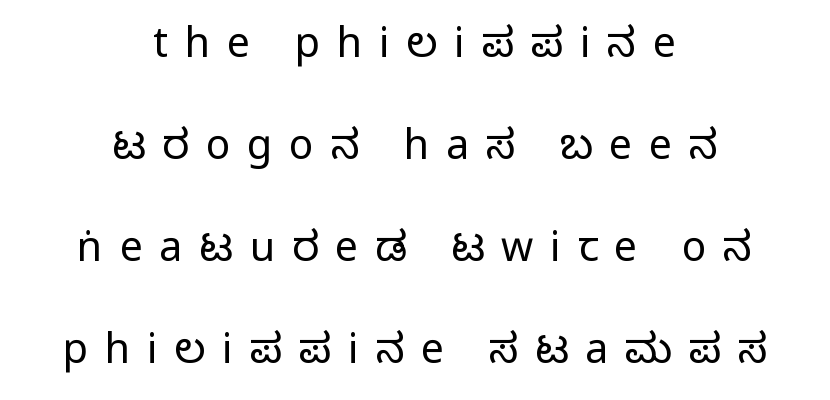
The image shows 41 px regular-weight, condensed sans-serif type, upright; set centered, loose line spacing (2.49x), unusually wide letter spacing (+0.41 em), not underlined; low stroke contrast and a large x-height.
